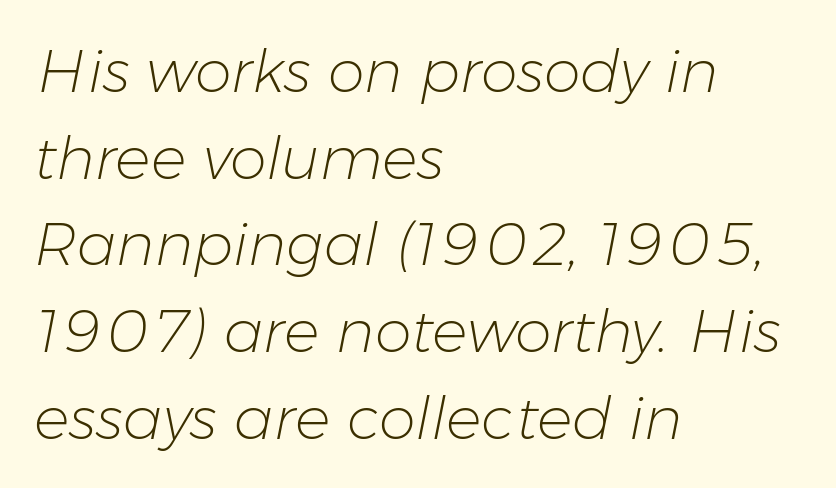
No extra ink here — the face is not bold. The words here are not underlined. The setting favours the left margin, as ordinary paragraphs usually do. You could call the tracking neutral — neither tight nor loose. The face used here has a pronounced slope to its letters. This sample has the flowing, uneven cadence of proportional lettering.
